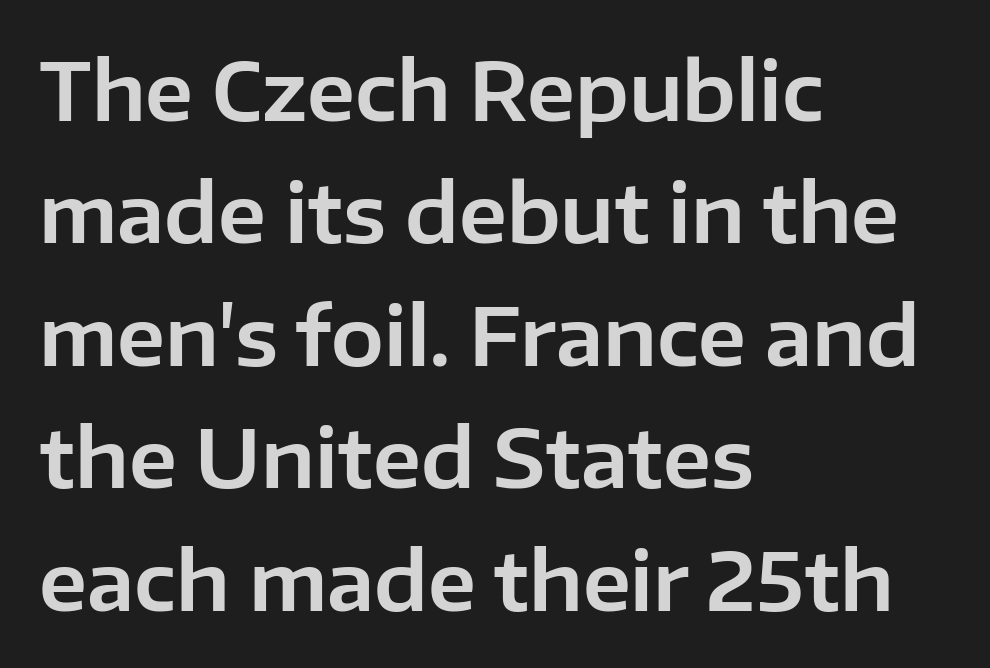
Tracking value appears to be zero — textbook default spacing. This sample has the flowing, uneven cadence of proportional lettering. Underlining? Definitely not there. The lettering stays uniformly vertical, giving the passage a roman look. Look at the bottom of the vertical strokes: they stop flat, with no serifs. The block of text has a typical density, with ordinary space between rows.
